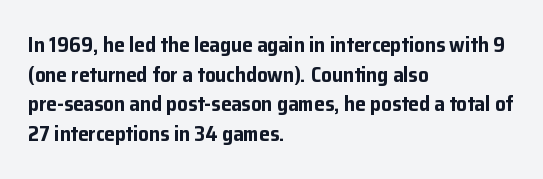
{"italic": "no", "bold": "yes", "underline": "no", "align": "left", "line_spacing": "normal", "line_spacing_ratio": 1.41, "letter_spacing": "normal", "letter_spacing_em": 0.0, "glyph_px": 21}
